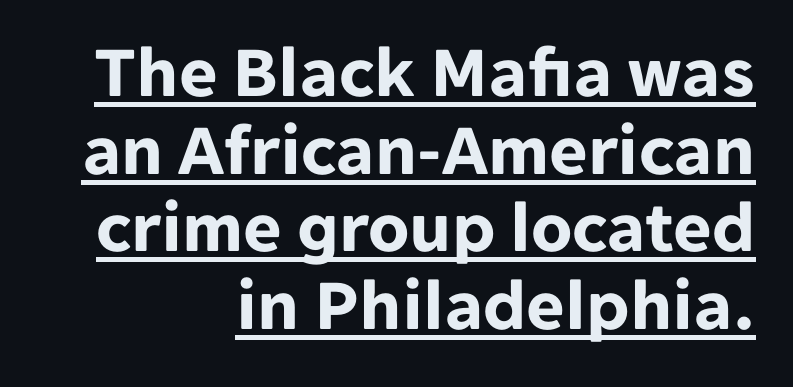
Q: Is the text bold? A: Yes.
Q: Is the text italic (slanted)? A: No, it is upright.
Q: Is the typeface a serif or a sans-serif typeface? A: Sans-serif.
Q: Is the text underlined? A: Yes.
Q: How is the paragraph aligned? A: Right-aligned.
Q: Is the spacing between letters normal or unusually wide? A: Normal.
Q: Is the spacing between lines tight, normal or loose? A: Tight.
Q: Width (condensed, normal, or wide)? A: Normal.
Q: Stroke contrast? A: Low.
Q: x-height? A: Medium.
Q: Monospaced? A: No.
